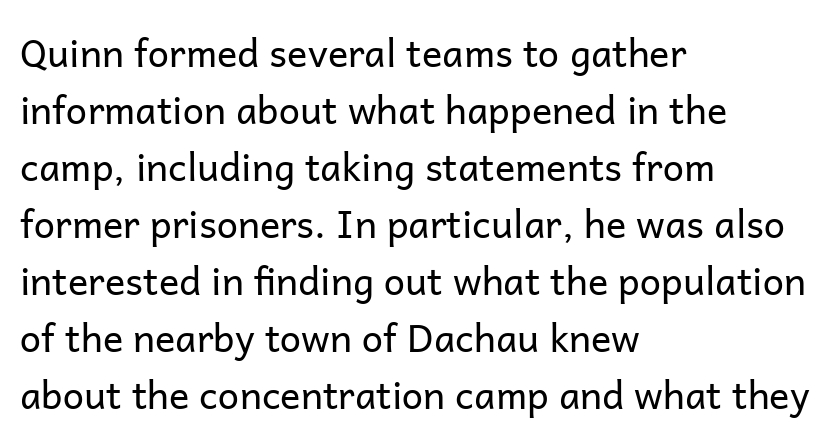
{"serif": "no", "italic": "no", "bold": "no", "weight": "regular", "width": "normal", "stroke_contrast": "low", "x_height": "medium", "monospaced": "no", "underline": "no", "align": "left", "line_spacing": "normal", "line_spacing_ratio": 1.5, "letter_spacing": "normal", "letter_spacing_em": 0.0, "glyph_px": 38}
